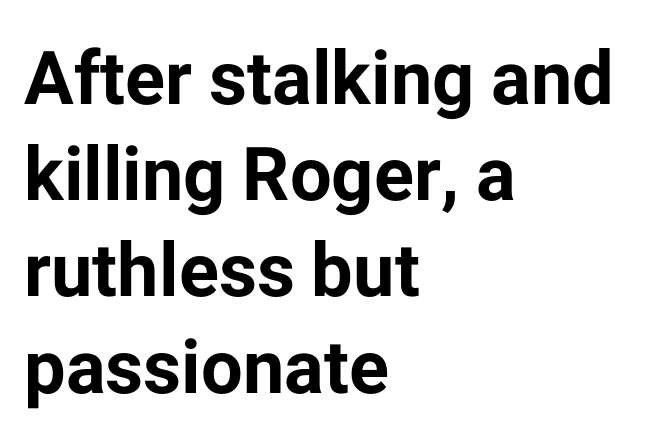
{"serif": "no", "italic": "no", "bold": "yes", "weight": "bold", "width": "normal", "stroke_contrast": "low", "x_height": "medium", "monospaced": "no", "underline": "no", "align": "left", "line_spacing": "normal", "line_spacing_ratio": 1.3, "letter_spacing": "normal", "letter_spacing_em": 0.0, "glyph_px": 74}
